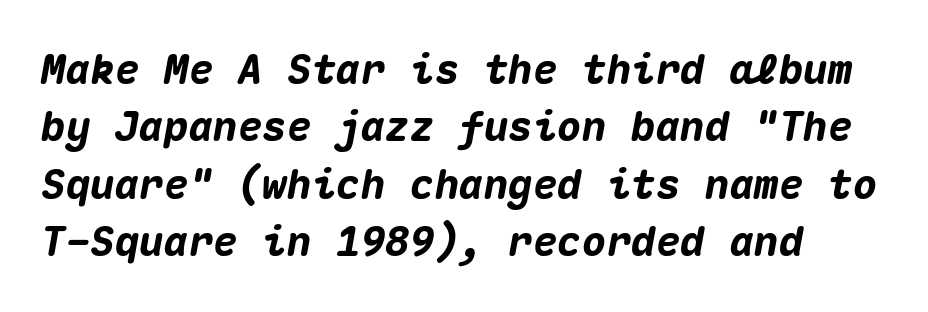
Q: Is the text bold? A: Yes.
Q: Is the text italic (slanted)? A: Yes, it leans right by about 10 degrees.
Q: Is the text underlined? A: No.
Q: Is the spacing between letters normal or unusually wide? A: Normal.
Q: Is the spacing between lines tight, normal or loose? A: Normal.
Q: Width (condensed, normal, or wide)? A: Normal.
Q: Stroke contrast? A: Medium.
Q: x-height? A: Medium.
Q: Monospaced? A: Yes.
